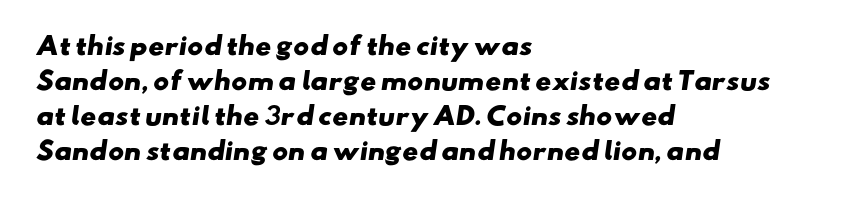
Q: Is the text bold? A: Yes.
Q: Is the text underlined? A: No.
Q: How is the paragraph aligned? A: Left-aligned.
Q: Is the spacing between letters normal or unusually wide? A: Normal.
Q: Is the spacing between lines tight, normal or loose? A: Normal.
